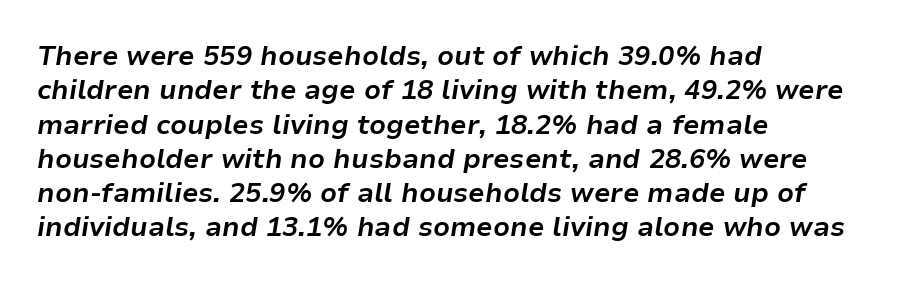
Q: Is the text bold? A: Yes.
Q: Is the text italic (slanted)? A: Yes, it leans right by about 9 degrees.
Q: Is the text underlined? A: No.
Q: How is the paragraph aligned? A: Left-aligned.
Q: Is the spacing between letters normal or unusually wide? A: Normal.
Q: Is the spacing between lines tight, normal or loose? A: Normal.
